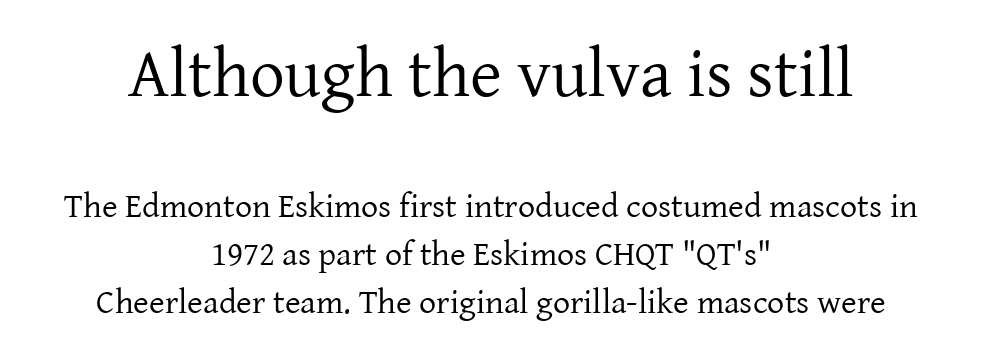
{"serif": "yes", "italic": "no", "bold": "no", "weight": "regular", "width": "normal", "stroke_contrast": "low", "x_height": "medium", "monospaced": "no", "underline": "no", "align": "center", "line_spacing": "normal", "line_spacing_ratio": 1.41, "letter_spacing": "normal", "letter_spacing_em": 0.0, "larger_block": "first", "size_ratio": 2.03, "glyph_px": 69}
